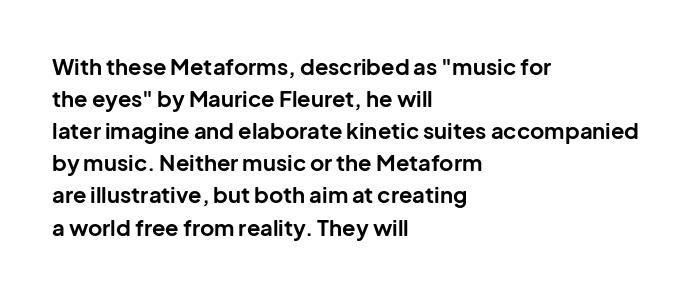
Q: Is the text bold? A: Yes.
Q: Is the text italic (slanted)? A: No, it is upright.
Q: Is the text underlined? A: No.
Q: How is the paragraph aligned? A: Left-aligned.
Q: Is the spacing between letters normal or unusually wide? A: Normal.
Q: Is the spacing between lines tight, normal or loose? A: Normal.
